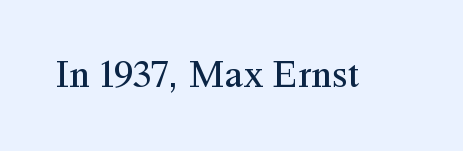
Q: Is the text bold? A: No.
Q: Is the text italic (slanted)? A: No, it is upright.
Q: Is the typeface a serif or a sans-serif typeface? A: Serif.
Q: Is the text underlined? A: No.
Q: Is the spacing between letters normal or unusually wide? A: Normal.
Q: Width (condensed, normal, or wide)? A: Normal.
Q: Stroke contrast? A: Medium.
Q: x-height? A: Medium.
Q: Monospaced? A: No.
